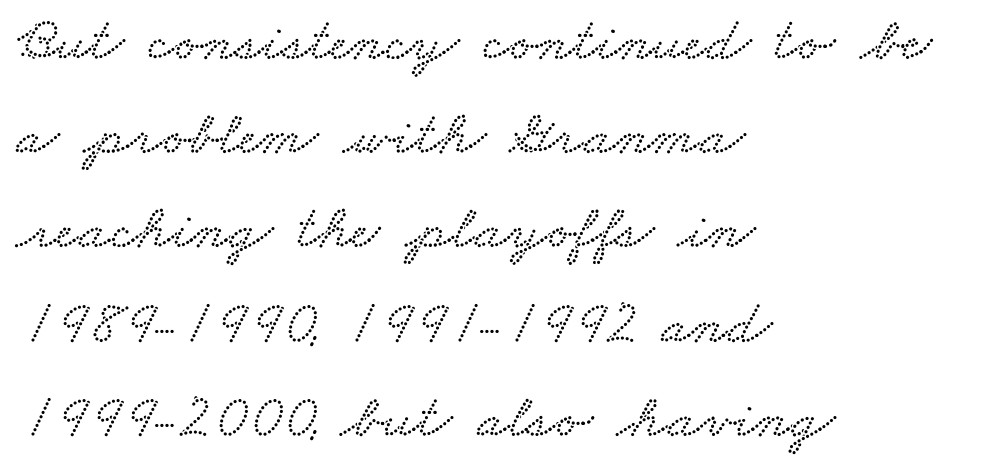
Q: Is the text underlined? A: No.
Q: How is the paragraph aligned? A: Left-aligned.
Q: Is the spacing between letters normal or unusually wide? A: Normal.
Q: Is the spacing between lines tight, normal or loose? A: Normal.
Q: Width (condensed, normal, or wide)? A: Wide.
Q: Stroke contrast? A: Low.
Q: x-height? A: Small.
Q: Monospaced? A: No.
